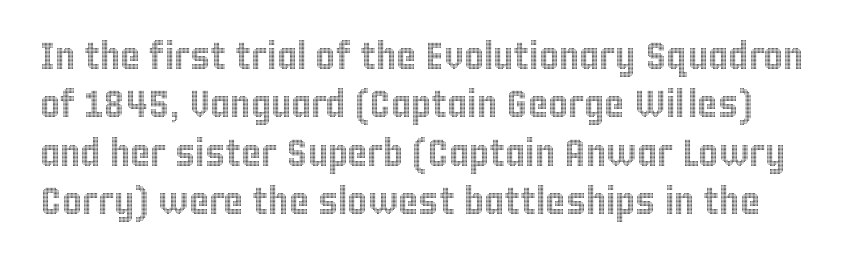
The image shows 38 px condensed type, upright; set normal line spacing (1.27x), normal letter spacing, not underlined; a large x-height.
